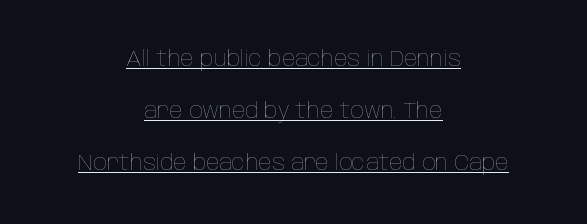
Students, observe the line beneath the letters — that is underlining. Compared with a typical body face, this is equally light or lighter still. Notice how the passage keeps no hard edge, just a central spine. The type is set solid horizontally, with unmodified tracking.
